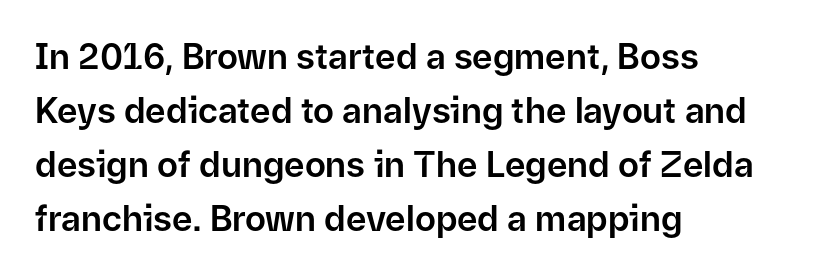
{"serif": "no", "italic": "no", "width": "normal", "stroke_contrast": "low", "x_height": "medium", "monospaced": "no", "underline": "no", "align": "left", "line_spacing": "normal", "line_spacing_ratio": 1.54, "letter_spacing": "normal", "letter_spacing_em": 0.0, "glyph_px": 35}
